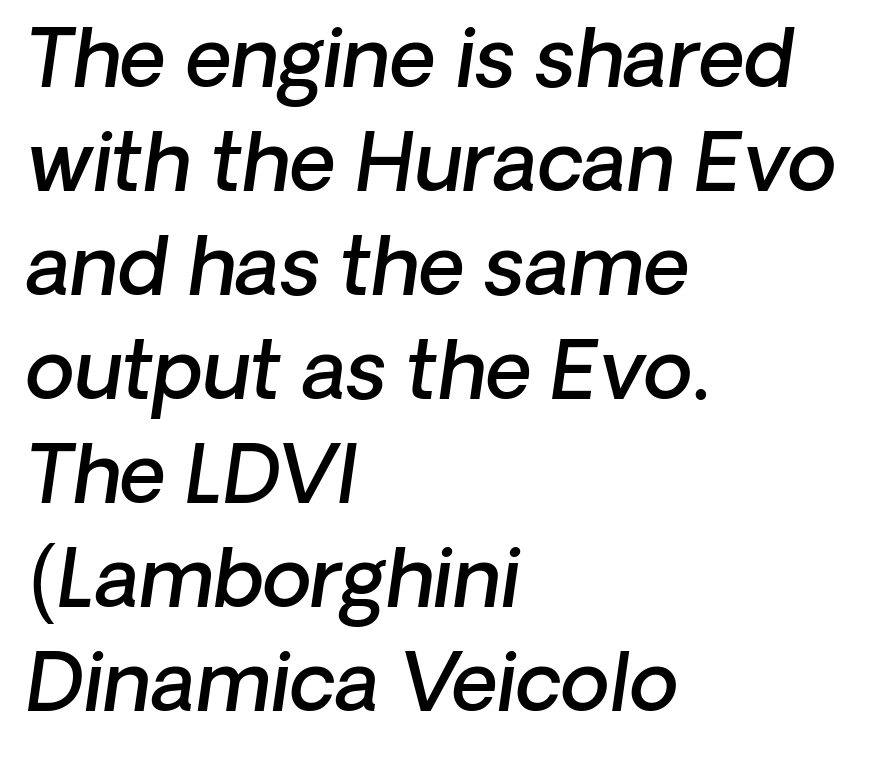
{"serif": "no", "bold": "semi", "weight": "semibold", "width": "normal", "stroke_contrast": "low", "x_height": "medium", "monospaced": "no", "underline": "no", "align": "left", "line_spacing": "normal", "line_spacing_ratio": 1.3, "letter_spacing": "normal", "letter_spacing_em": 0.0, "glyph_px": 80}
